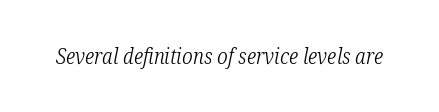
Q: Is the text bold? A: No.
Q: Is the text italic (slanted)? A: Yes, it leans right by about 12 degrees.
Q: Is the text underlined? A: No.
Q: Is the spacing between letters normal or unusually wide? A: Normal.
